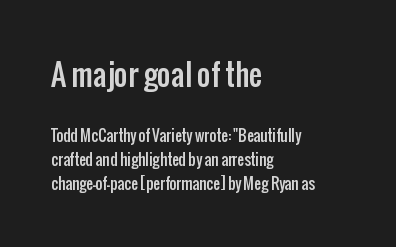
The face used here is rendered with its standard letterfit. Is this a fixed-width face? No — the glyphs have proportional, varying widths. Posture: upright roman. I'd call this a sans setting — the letters go barefoot. This layout puts the oversized block above and the modest block below.
